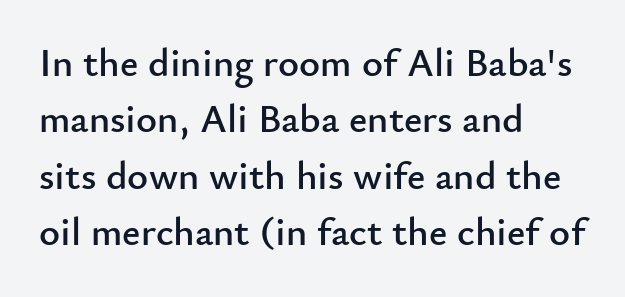
Q: Is the text italic (slanted)? A: No, it is upright.
Q: Is the typeface a serif or a sans-serif typeface? A: Sans-serif.
Q: Is the text underlined? A: No.
Q: How is the paragraph aligned? A: Left-aligned.
Q: Is the spacing between letters normal or unusually wide? A: Normal.
Q: Is the spacing between lines tight, normal or loose? A: Normal.
Q: Width (condensed, normal, or wide)? A: Normal.
Q: Stroke contrast? A: Low.
Q: x-height? A: Small.
Q: Monospaced? A: No.
